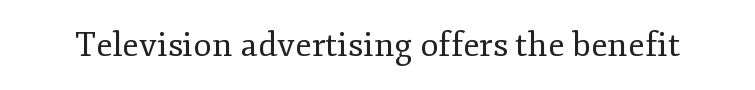
{"serif": "yes", "italic": "no", "bold": "no", "weight": "regular", "width": "normal", "stroke_contrast": "low", "x_height": "small", "monospaced": "no", "underline": "no", "letter_spacing": "normal", "letter_spacing_em": 0.0, "glyph_px": 34}
